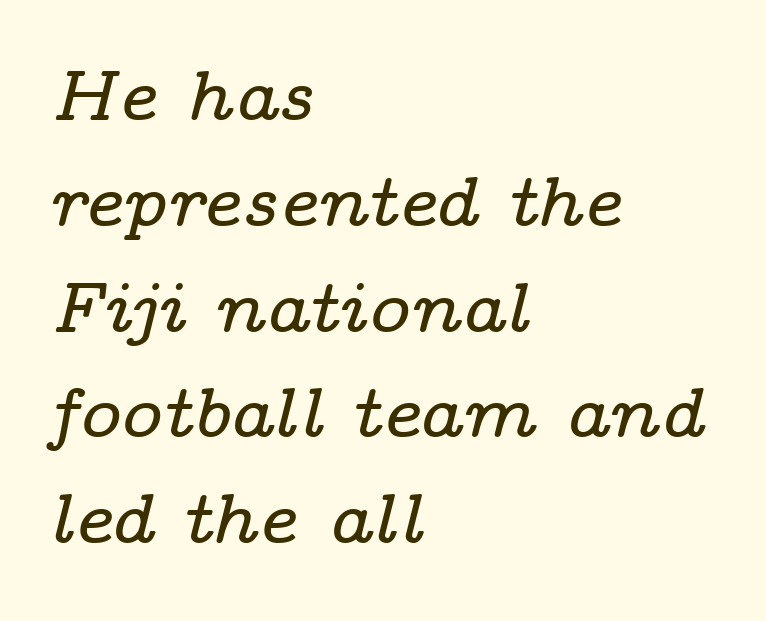
Q: Is the text italic (slanted)? A: Yes, it leans right by about 14 degrees.
Q: Is the typeface a serif or a sans-serif typeface? A: Serif.
Q: Is the text underlined? A: No.
Q: How is the paragraph aligned? A: Left-aligned.
Q: Is the spacing between letters normal or unusually wide? A: Normal.
Q: Is the spacing between lines tight, normal or loose? A: Normal.
Q: Width (condensed, normal, or wide)? A: Wide.
Q: Stroke contrast? A: Low.
Q: x-height? A: Medium.
Q: Monospaced? A: No.
